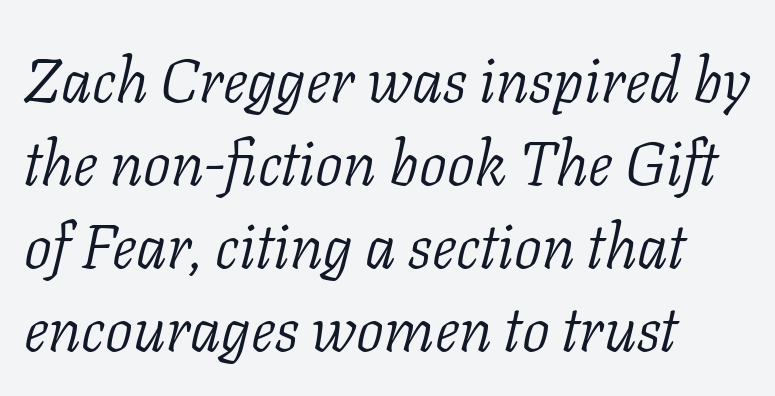
Q: Is the text bold? A: No.
Q: Is the text italic (slanted)? A: Yes, it leans right by about 11 degrees.
Q: Is the typeface a serif or a sans-serif typeface? A: Serif.
Q: Is the text underlined? A: No.
Q: How is the paragraph aligned? A: Left-aligned.
Q: Is the spacing between letters normal or unusually wide? A: Normal.
Q: Is the spacing between lines tight, normal or loose? A: Normal.
Q: Width (condensed, normal, or wide)? A: Normal.
Q: Stroke contrast? A: Low.
Q: x-height? A: Medium.
Q: Monospaced? A: No.
